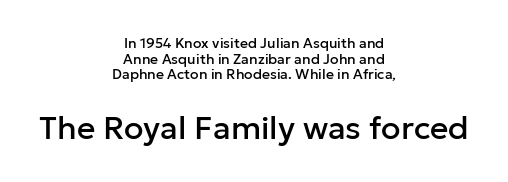
Think of a printed novel: that variable character pitch is what you see here. Is the block centered? Yes — each line is placed symmetrically about the middle. Honestly, there is no underline to notice here at all. This is the regular roman posture of the typeface.
